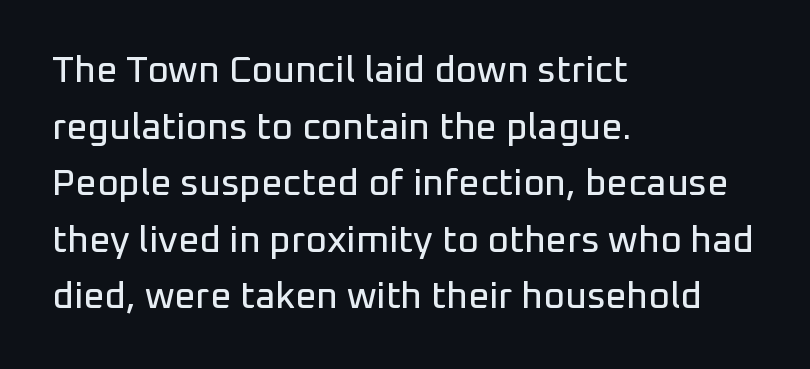
The image shows 37 px sans-serif type, upright; set left-aligned, normal line spacing (1.53x), normal letter spacing, not underlined; low stroke contrast and a medium x-height.
